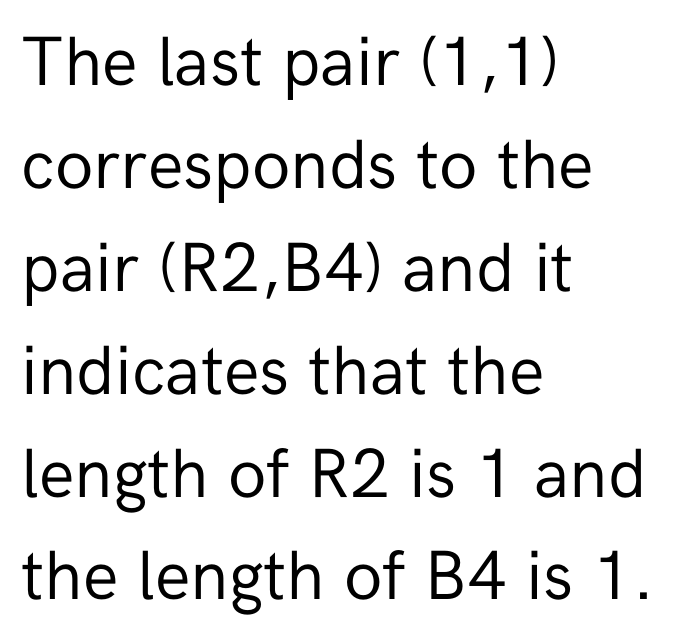
The image shows 70 px regular-weight sans-serif type, upright; set left-aligned, normal line spacing (1.47x), normal letter spacing, not underlined; low stroke contrast and a medium x-height.
